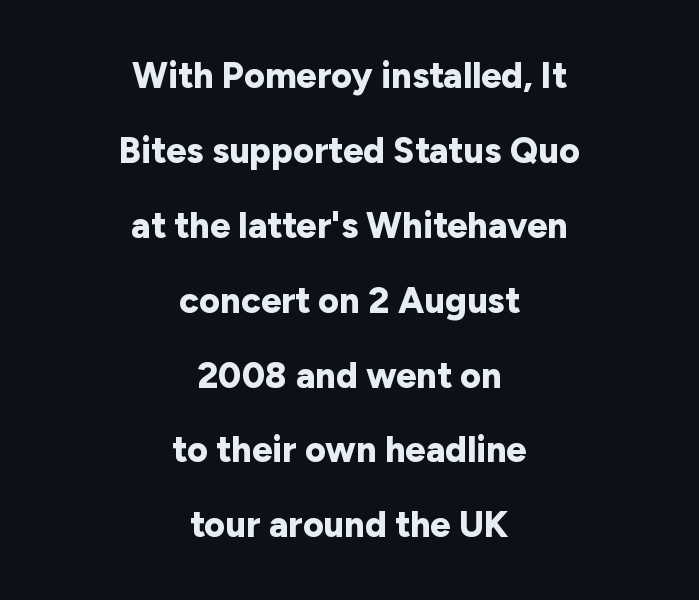
{"serif": "no", "italic": "no", "bold": "yes", "weight": "bold", "width": "normal", "stroke_contrast": "low", "x_height": "medium", "monospaced": "no", "underline": "no", "align": "center", "line_spacing": "loose", "line_spacing_ratio": 2.08, "letter_spacing": "normal", "letter_spacing_em": 0.0, "glyph_px": 36}
